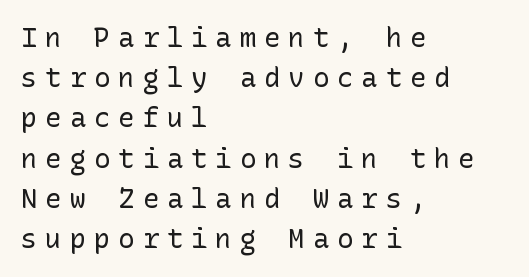
Plain, unruled lines of type. One-word summary of the alignment: left. A normal amount of white space separates one row of letters from the next. Italic? Not at all — the glyphs are vertical.
